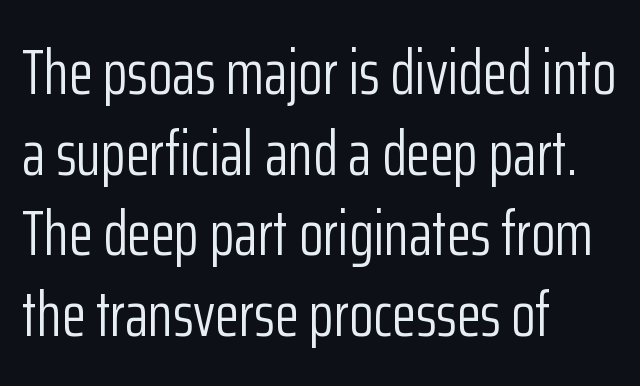
Q: Is the text bold? A: No.
Q: Is the text italic (slanted)? A: No, it is upright.
Q: Is the typeface a serif or a sans-serif typeface? A: Sans-serif.
Q: Is the text underlined? A: No.
Q: How is the paragraph aligned? A: Left-aligned.
Q: Is the spacing between letters normal or unusually wide? A: Normal.
Q: Is the spacing between lines tight, normal or loose? A: Normal.
Q: Width (condensed, normal, or wide)? A: Condensed.
Q: Stroke contrast? A: Low.
Q: x-height? A: Medium.
Q: Monospaced? A: No.
